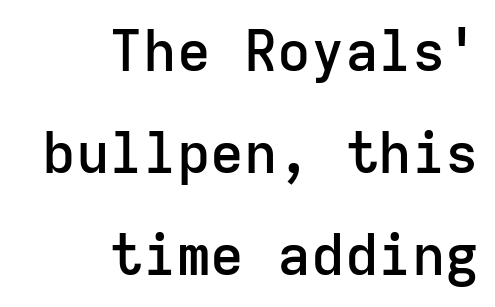
The image shows 56 px semibold sans-serif type, upright, monospaced; set right-aligned, line spacing 1.82x, normal letter spacing, not underlined; low stroke contrast and a medium x-height.
